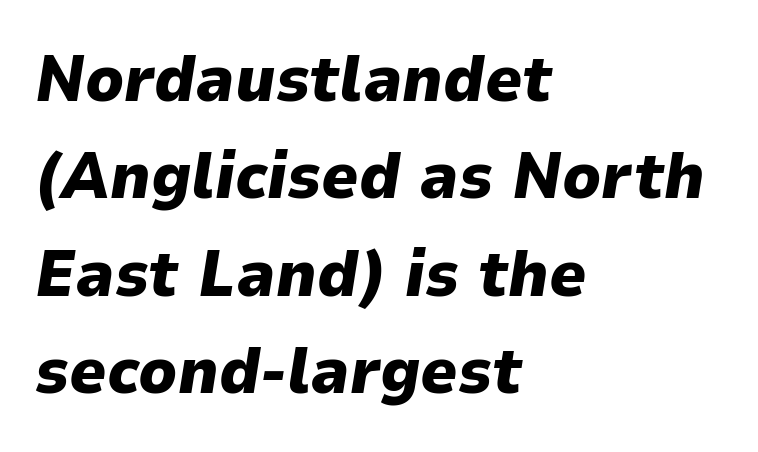
Q: Is the text bold? A: Yes.
Q: Is the text italic (slanted)? A: Yes, it leans right by about 9 degrees.
Q: Is the text underlined? A: No.
Q: How is the paragraph aligned? A: Left-aligned.
Q: Is the spacing between letters normal or unusually wide? A: Normal.
Q: Is the spacing between lines tight, normal or loose? A: Normal.
Q: Width (condensed, normal, or wide)? A: Normal.
Q: Stroke contrast? A: Low.
Q: x-height? A: Medium.
Q: Monospaced? A: No.
